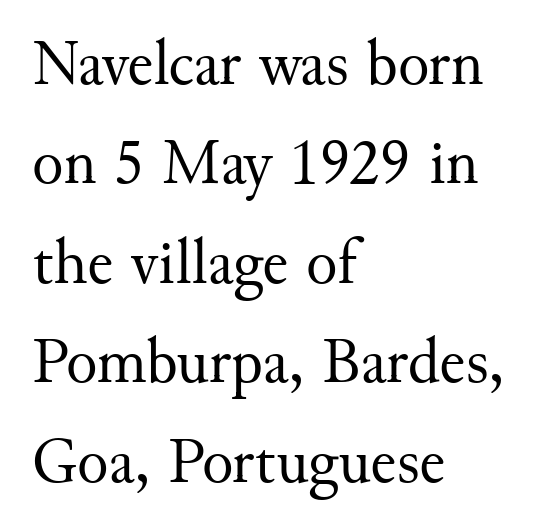
Small tapered or slab feet sit at the stroke ends, so this counts as serif. The face used here is rendered with its standard letterfit. These glyphs show unthickened strokes, regular width or finer. Each letter keeps its own natural width here, so spacing adapts to shape.
